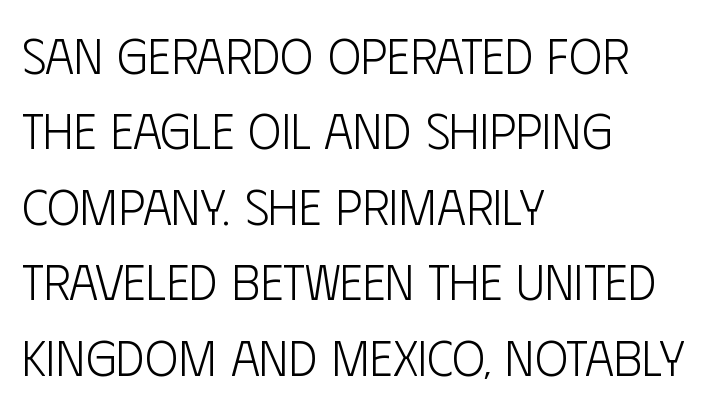
The image shows 50 px light, condensed sans-serif type, upright; set left-aligned, normal line spacing (1.51x), normal letter spacing, not underlined; low stroke contrast and a large x-height.
